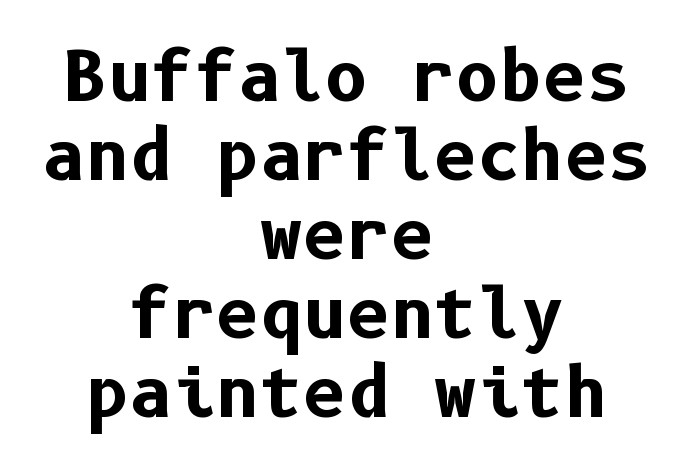
Q: Is the text bold? A: Yes.
Q: Is the text italic (slanted)? A: No, it is upright.
Q: Is the typeface a serif or a sans-serif typeface? A: Sans-serif.
Q: Is the text underlined? A: No.
Q: How is the paragraph aligned? A: Centered.
Q: Is the spacing between letters normal or unusually wide? A: Normal.
Q: Width (condensed, normal, or wide)? A: Normal.
Q: Stroke contrast? A: Low.
Q: x-height? A: Medium.
